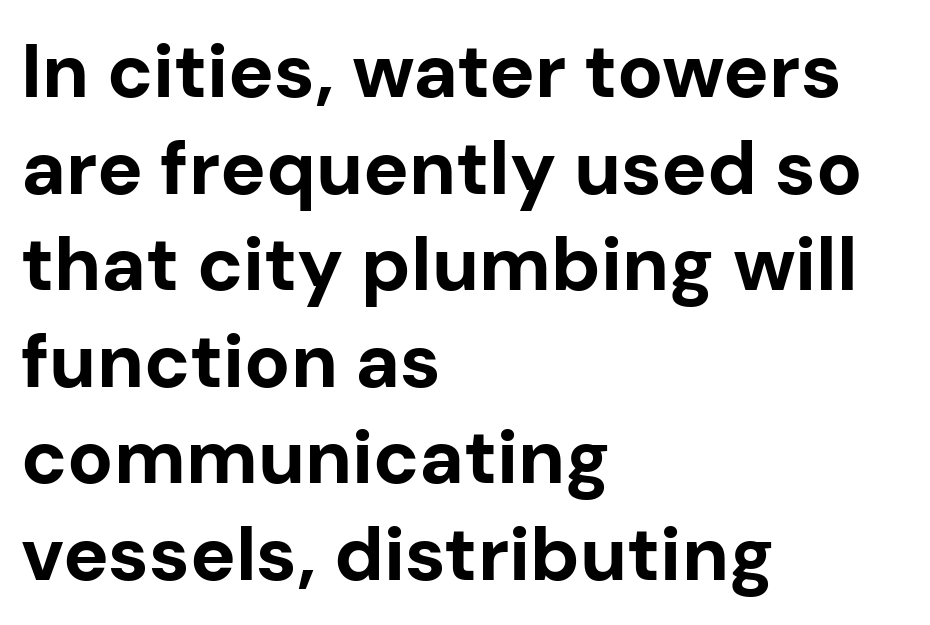
{"serif": "no", "italic": "no", "bold": "yes", "weight": "bold", "width": "normal", "stroke_contrast": "low", "x_height": "medium", "monospaced": "no", "underline": "no", "align": "left", "line_spacing": "normal", "line_spacing_ratio": 1.27, "letter_spacing": "normal", "letter_spacing_em": 0.0, "glyph_px": 76}
